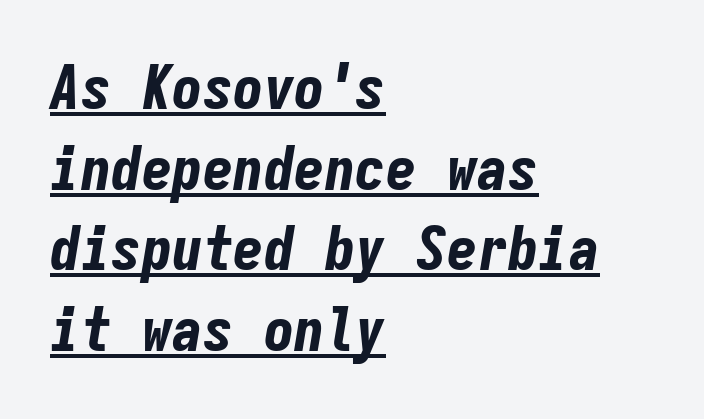
The image shows 61 px bold, condensed type, italic (leaning right), monospaced; set left-aligned, normal line spacing (1.32x), normal letter spacing, underlined; low stroke contrast and a medium x-height.
